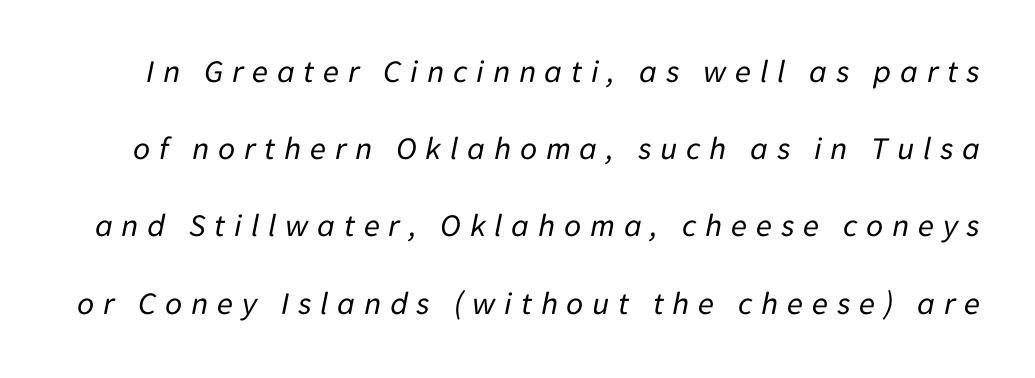
Loosely led — the rows are spread out. Do the characters align in a grid? No, the font is proportional. Does the lettering tilt? It does — this is italic. The letters are spread apart with noticeably loose tracking. The specimen omits any rule beneath the text block's lines.
